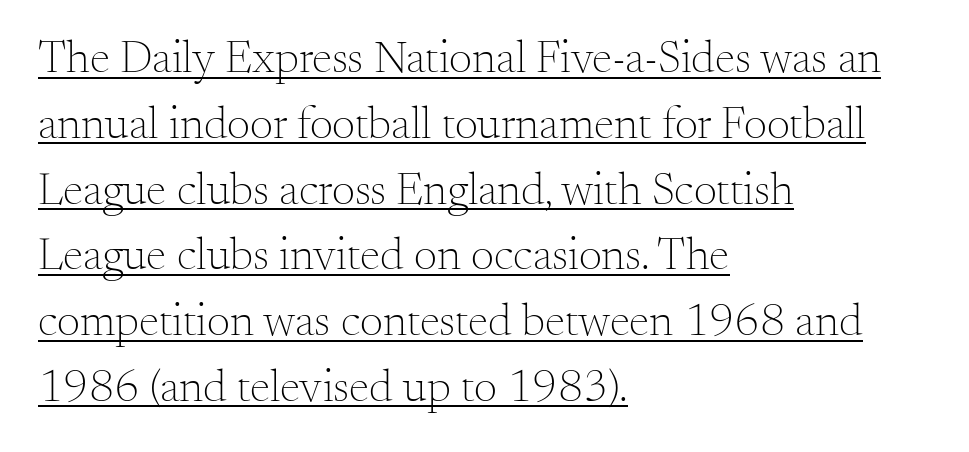
The image shows 46 px light serif type, upright; set left-aligned, normal line spacing (1.43x), normal letter spacing, underlined; medium stroke contrast and a small x-height.
